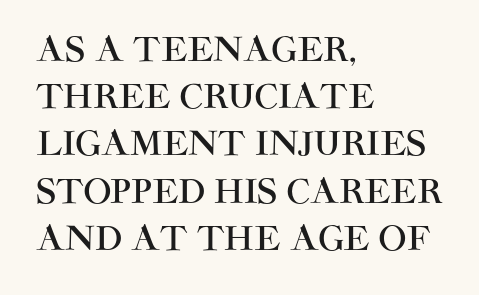
Q: Is the text italic (slanted)? A: No, it is upright.
Q: Is the typeface a serif or a sans-serif typeface? A: Sans-serif.
Q: Is the text underlined? A: No.
Q: How is the paragraph aligned? A: Left-aligned.
Q: Is the spacing between letters normal or unusually wide? A: Normal.
Q: Is the spacing between lines tight, normal or loose? A: Normal.
Q: Width (condensed, normal, or wide)? A: Normal.
Q: Stroke contrast? A: High.
Q: x-height? A: Large.
Q: Monospaced? A: No.
